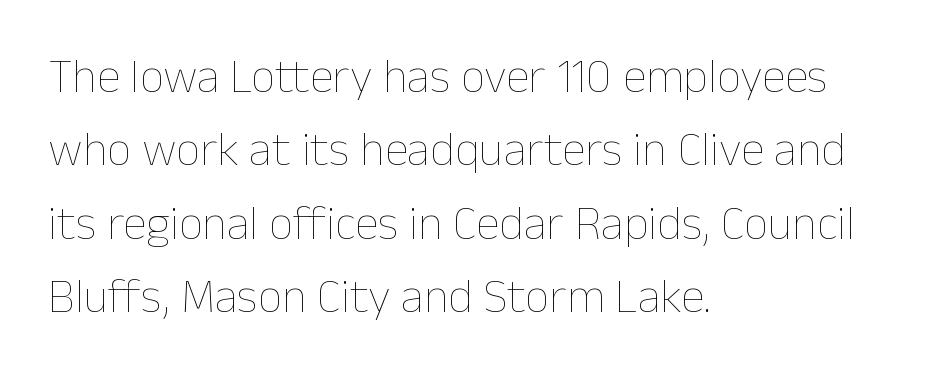
Q: Is the text bold? A: No.
Q: Is the text italic (slanted)? A: No, it is upright.
Q: Is the text underlined? A: No.
Q: How is the paragraph aligned? A: Left-aligned.
Q: Is the spacing between letters normal or unusually wide? A: Normal.
Q: Is the spacing between lines tight, normal or loose? A: Normal.
Q: Width (condensed, normal, or wide)? A: Normal.
Q: Stroke contrast? A: Low.
Q: x-height? A: Medium.
Q: Monospaced? A: No.
